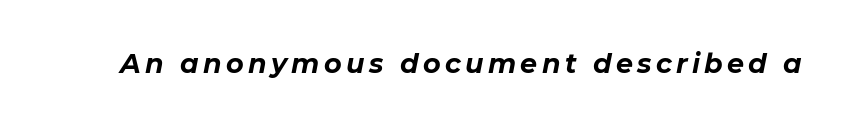
The image shows 27 px bold type, italic (leaning right); set not underlined.
